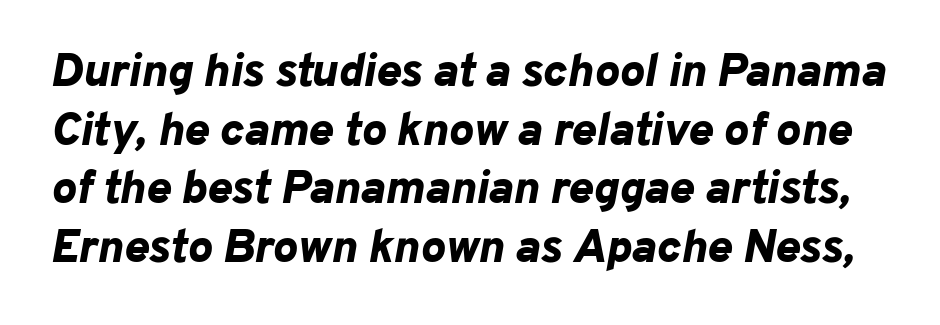
Q: Is the text bold? A: Yes.
Q: Is the text italic (slanted)? A: Yes, it leans right by about 10 degrees.
Q: Is the text underlined? A: No.
Q: Is the spacing between letters normal or unusually wide? A: Normal.
Q: Is the spacing between lines tight, normal or loose? A: Normal.
Q: Width (condensed, normal, or wide)? A: Normal.
Q: Stroke contrast? A: Low.
Q: x-height? A: Medium.
Q: Monospaced? A: No.
